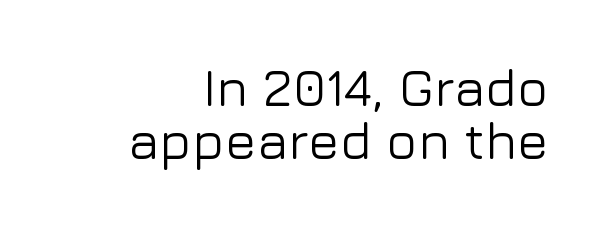
Compared with typical paragraphs, the rows here are closer together. The baseline area is clear. The letters stand upright; this is a roman face. The font family rendered here belongs to the sans-serif group. Varying glyph widths throughout — classic text-font behaviour. This sample uses plain, unmodified letter spacing.
